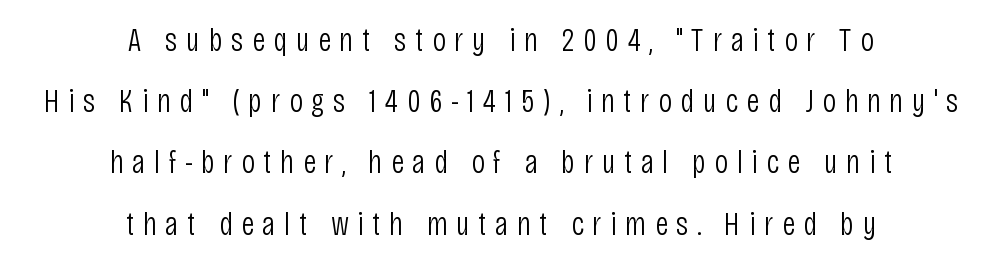
The image shows 34 px light, condensed sans-serif type, upright; set centered, line spacing 1.8x, unusually wide letter spacing (+0.25 em), not underlined; low stroke contrast and a large x-height.
